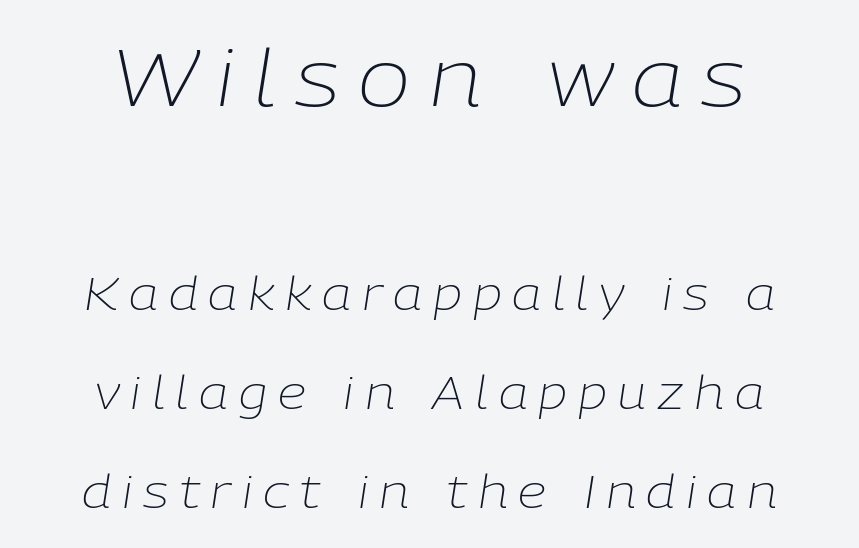
{"italic": "yes", "lean": "right", "slant_degrees": 9, "bold": "no", "weight": "light", "width": "normal", "stroke_contrast": "low", "x_height": "medium", "monospaced": "no", "underline": "no", "align": "center", "line_spacing": "loose", "line_spacing_ratio": 2.2, "letter_spacing": "wide", "letter_spacing_em": 0.24, "larger_block": "first", "size_ratio": 1.76, "glyph_px": 79}
